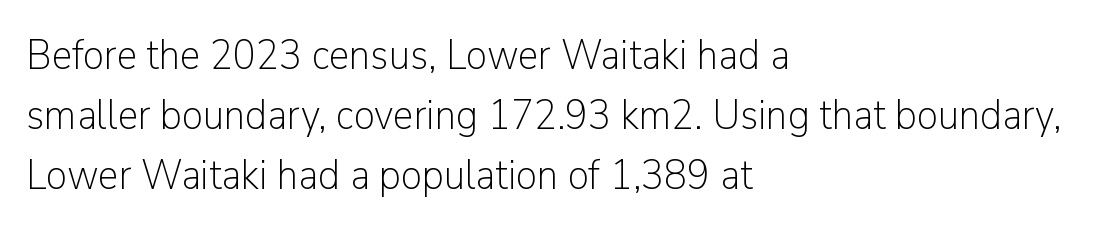
The image shows 42 px light sans-serif type, upright; set left-aligned, normal line spacing (1.43x), normal letter spacing, not underlined; low stroke contrast and a medium x-height.
